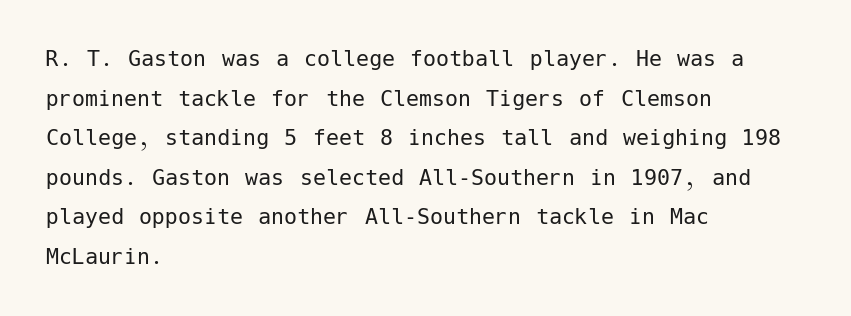
The image shows 26 px text type, upright; set left-aligned, normal line spacing (1.52x), normal letter spacing, not underlined.
